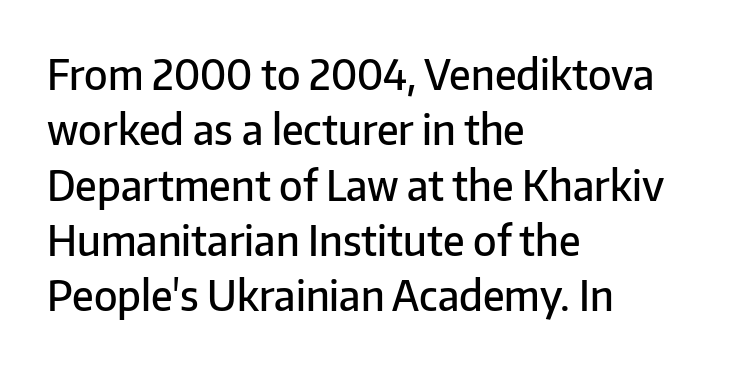
{"serif": "no", "italic": "no", "bold": "semi", "weight": "semibold", "width": "normal", "stroke_contrast": "low", "x_height": "medium", "monospaced": "no", "underline": "no", "align": "left", "line_spacing": "normal", "line_spacing_ratio": 1.35, "letter_spacing": "normal", "letter_spacing_em": 0.0, "glyph_px": 41}
